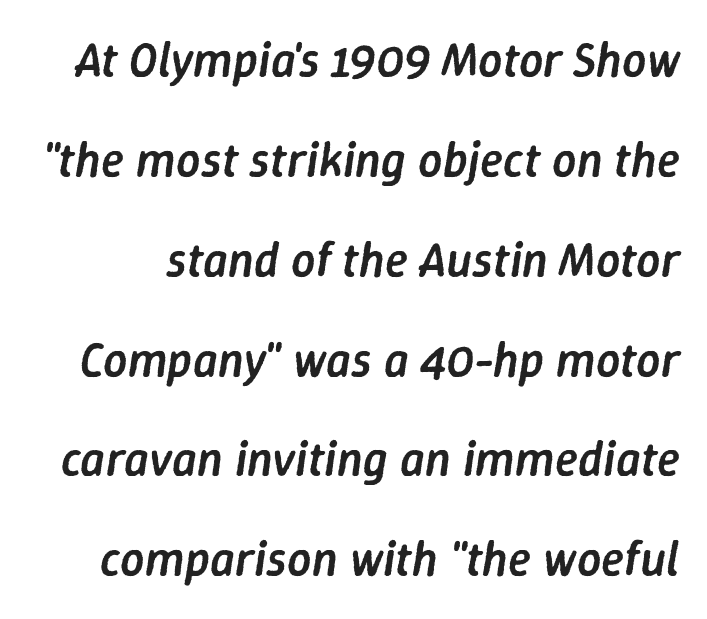
The image shows 48 px semibold type, italic (leaning right); set loose line spacing (2.08x), normal letter spacing, not underlined; low stroke contrast and a medium x-height.
